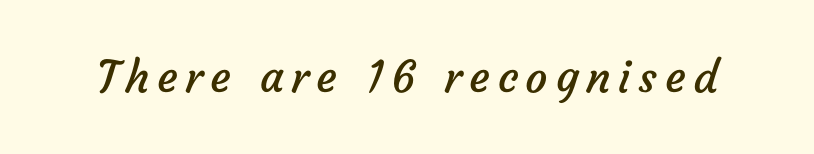
{"serif": "no", "bold": "no", "weight": "regular", "width": "normal", "stroke_contrast": "low", "x_height": "medium", "monospaced": "no", "underline": "no", "glyph_px": 44}
